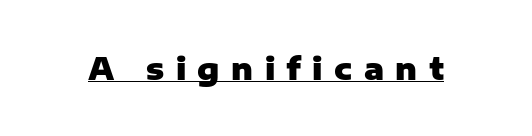
Notice how the stems are strictly vertical — no italics here. No feet cap the strokes, marking this as sans-serif type. Is this a fixed-width face? No — the glyphs have proportional, varying widths. The passage shown has open, widely tracked lettering throughout.
